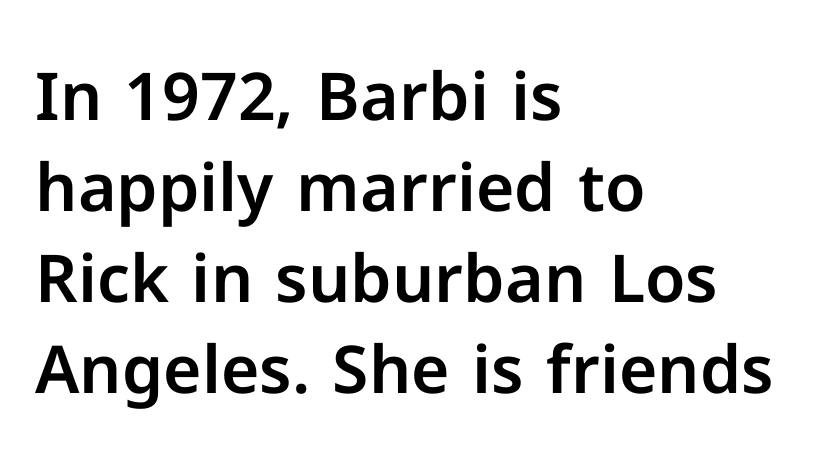
A clean baseline with only descenders dipping below it. Each letter's strokes conclude bluntly, with no projecting serifs. Is this a fixed-width face? No — the glyphs have proportional, varying widths. Tracking value appears to be zero — textbook default spacing. Horizontal bands of white between lines are of average thickness. Where is the straight margin? On the left.
